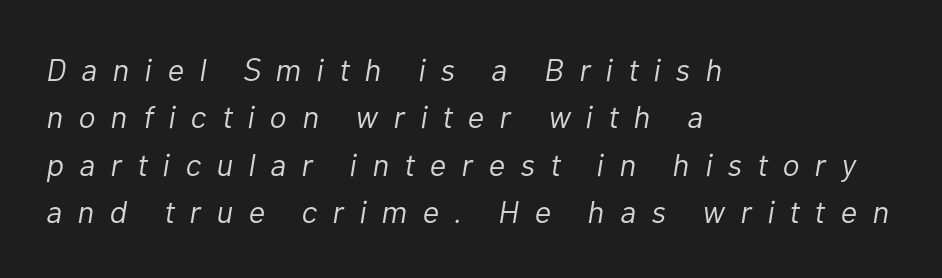
The face used here is proportionally spaced, like ordinary book or web type. Weight: not bold — regular or lighter. Each new line begins a customary step beneath the previous one. Style check: oblique. The face used here is rendered with a markedly widened letterfit. Has an underline been added? It has not.
